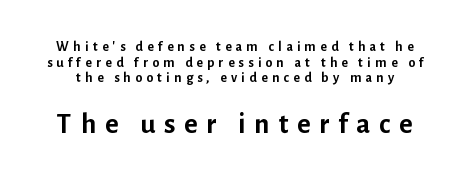
Do the letters lean? They stand straight. The passage shown begins with its smaller block and ends with its larger one. Does the type have serifs? No, each stem ends abruptly. How are the letters spaced? Widely, with obvious added tracking. The space beneath each line is pristine and unruled.
